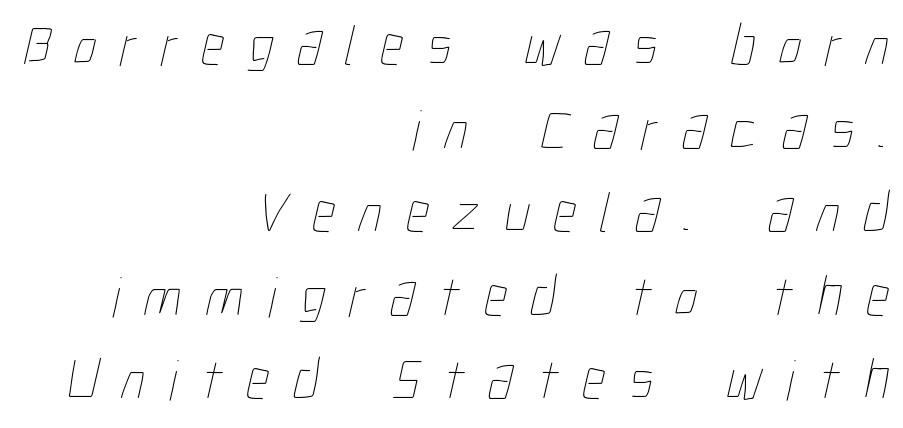
The image shows 58 px thin, condensed type; set right-aligned, normal line spacing (1.44x), unusually wide letter spacing (+0.41 em), not underlined; low stroke contrast and a medium x-height.
